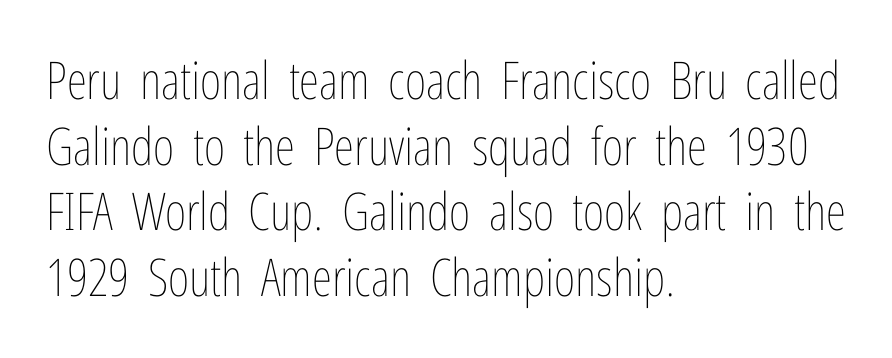
Inter-character spacing is left at the font's built-in metrics. Compared with a typical body face, this is equally light or lighter still. The paragraph shown leans on its left margin. Evenly set lines give the paragraph a standard silhouette. Each letter keeps its own natural width here, so spacing adapts to shape.
